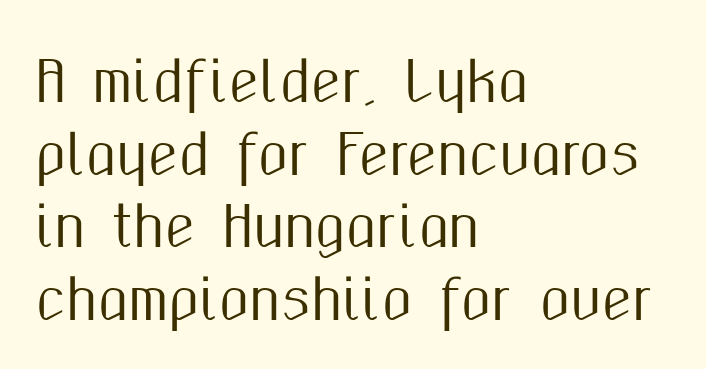
Q: Is the text italic (slanted)? A: No, it is upright.
Q: Is the typeface a serif or a sans-serif typeface? A: Sans-serif.
Q: Is the text underlined? A: No.
Q: How is the paragraph aligned? A: Left-aligned.
Q: Is the spacing between letters normal or unusually wide? A: Normal.
Q: Is the spacing between lines tight, normal or loose? A: Normal.
Q: Width (condensed, normal, or wide)? A: Condensed.
Q: Stroke contrast? A: Medium.
Q: x-height? A: Medium.
Q: Monospaced? A: No.
